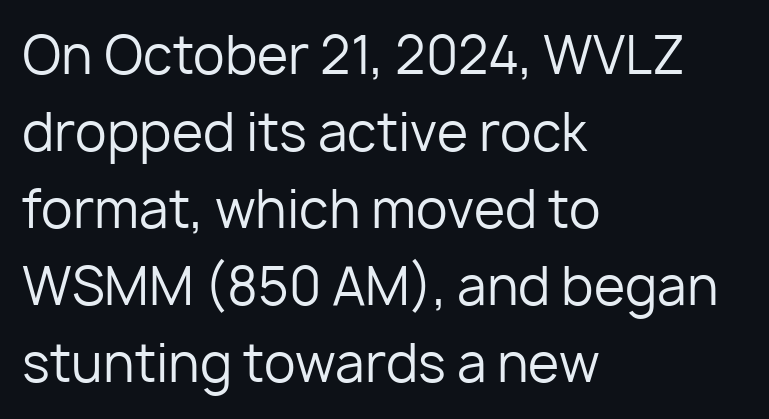
Q: Is the text bold? A: No.
Q: Is the text italic (slanted)? A: No, it is upright.
Q: Is the typeface a serif or a sans-serif typeface? A: Sans-serif.
Q: Is the text underlined? A: No.
Q: How is the paragraph aligned? A: Left-aligned.
Q: Is the spacing between letters normal or unusually wide? A: Normal.
Q: Is the spacing between lines tight, normal or loose? A: Normal.
Q: Width (condensed, normal, or wide)? A: Normal.
Q: Stroke contrast? A: Low.
Q: x-height? A: Medium.
Q: Monospaced? A: No.
